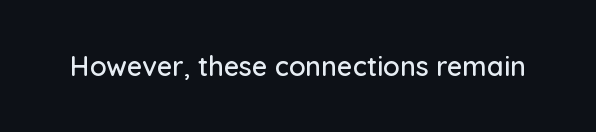
Q: Is the text italic (slanted)? A: No, it is upright.
Q: Is the text underlined? A: No.
Q: Is the spacing between letters normal or unusually wide? A: Normal.
